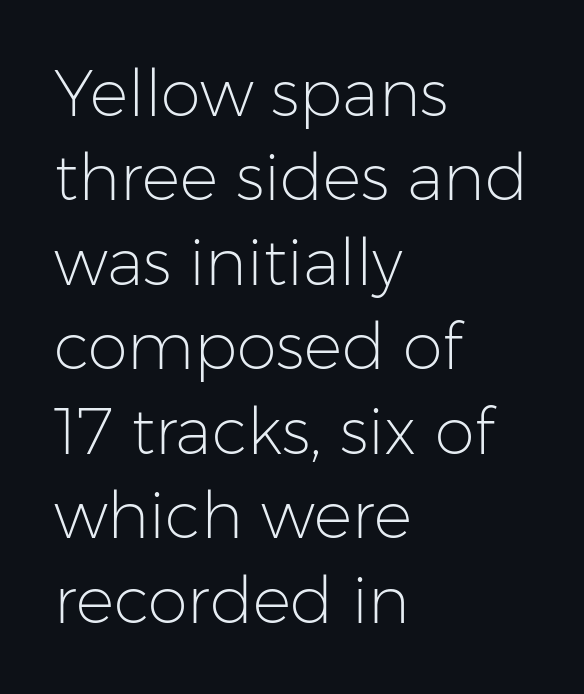
Q: Is the text bold? A: No.
Q: Is the text italic (slanted)? A: No, it is upright.
Q: Is the typeface a serif or a sans-serif typeface? A: Sans-serif.
Q: Is the text underlined? A: No.
Q: How is the paragraph aligned? A: Left-aligned.
Q: Is the spacing between letters normal or unusually wide? A: Normal.
Q: Is the spacing between lines tight, normal or loose? A: Normal.
Q: Width (condensed, normal, or wide)? A: Normal.
Q: Stroke contrast? A: Low.
Q: x-height? A: Medium.
Q: Monospaced? A: No.
